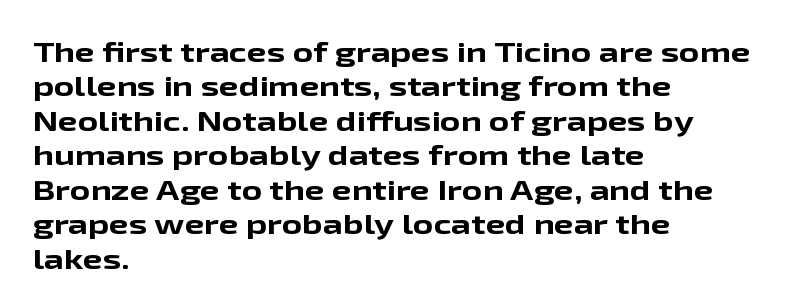
The image shows 28 px bold, wide sans-serif type, upright; set left-aligned, line spacing 1.23x, normal letter spacing, not underlined; low stroke contrast and a medium x-height.
